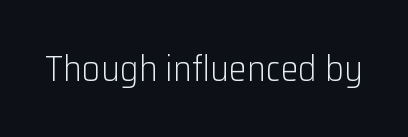
{"serif": "no", "italic": "no", "bold": "no", "weight": "light", "width": "normal", "stroke_contrast": "low", "x_height": "medium", "monospaced": "no", "underline": "no", "letter_spacing": "normal", "letter_spacing_em": 0.0, "glyph_px": 36}
